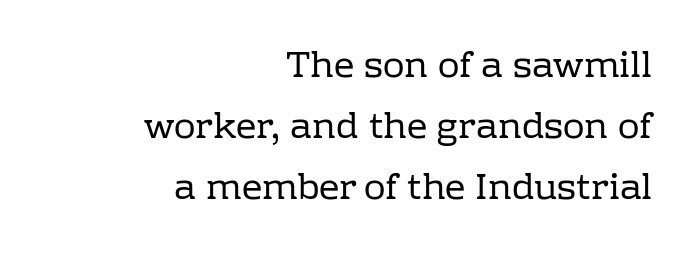
Casual observation: everything's shoved over to the right. Summary of vertical rhythm: regular, with standard interline spacing. Regarding serifs, this sample has them. The letters stand straight up with perfectly vertical stems. Lines of text with bare space underneath. The rendering uses natural spacing where letterforms have individual widths.
